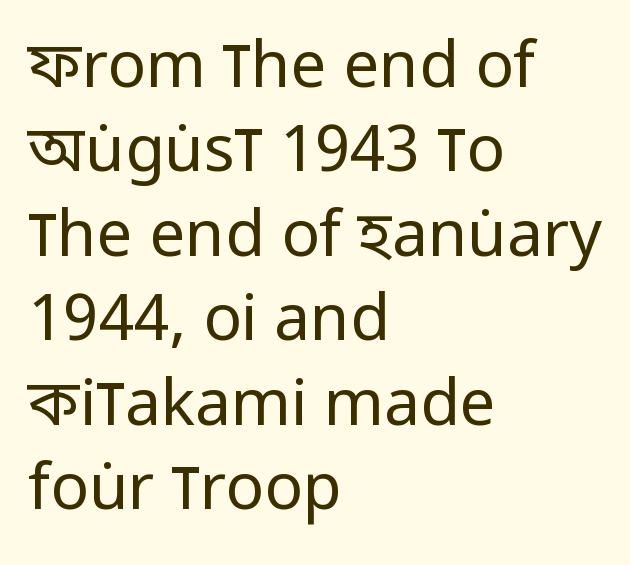
Vertically, the passage feels balanced, rows spaced as you'd expect. Varying glyph widths throughout — classic text-font behaviour. No extra tracking has been applied to these lines. The font's upright variant was chosen for this text.
